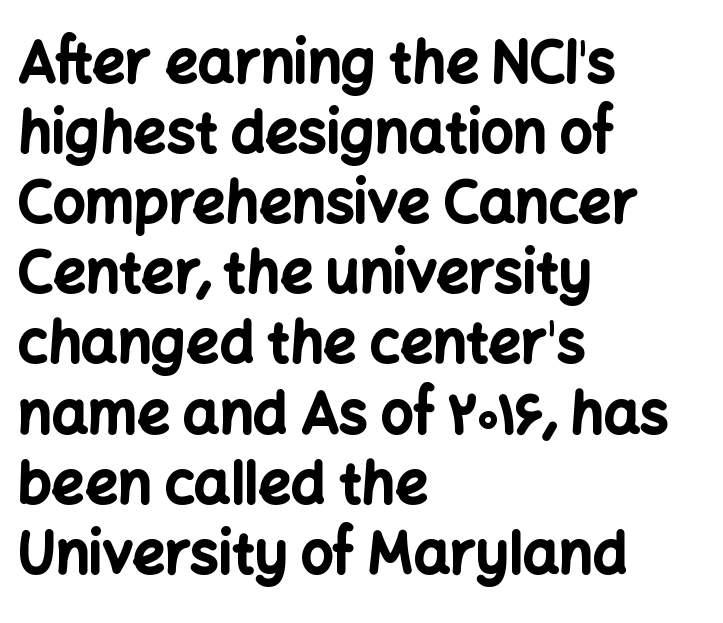
The image shows 57 px bold sans-serif type, upright; set left-aligned, line spacing 1.23x, normal letter spacing, not underlined; low stroke contrast and a medium x-height.
